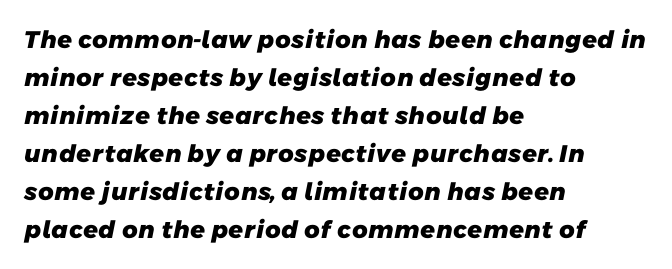
The image shows 24 px bold type; set left-aligned, normal line spacing (1.58x), normal letter spacing, not underlined.
